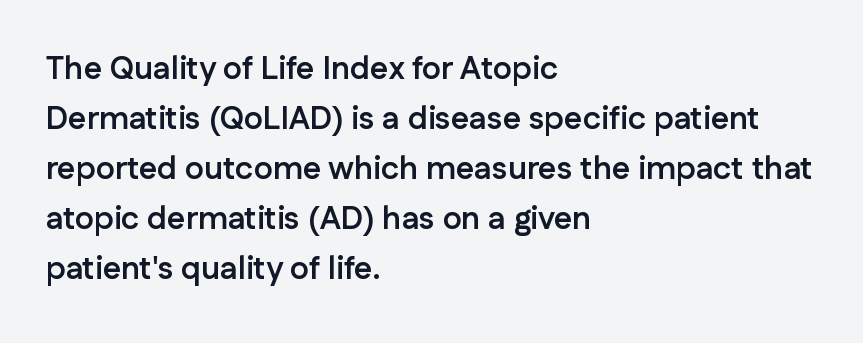
Bare-footed words on every line. Notice how thick the strokes are: this is what a full bold looks like. The paragraph shown leans on its left margin. Does the leading feel generous? No, just average. In terms of posture, this sample is upright.
